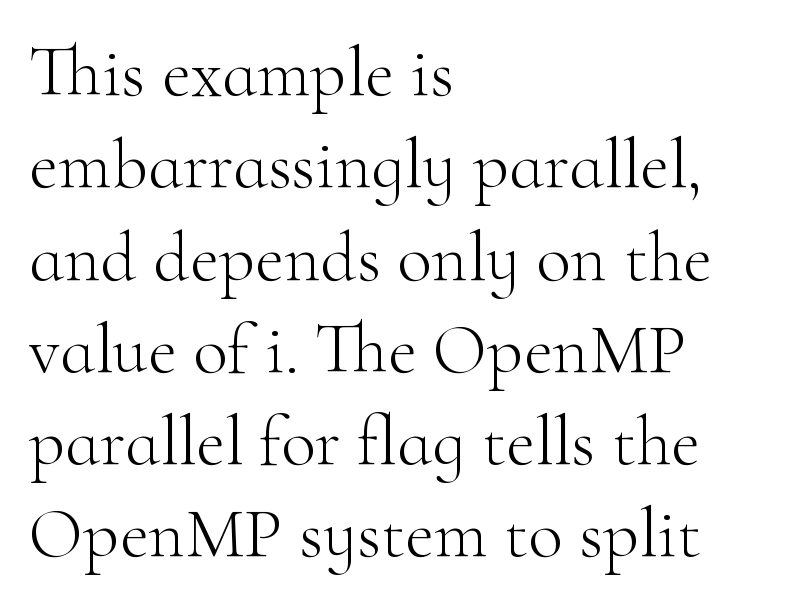
The image shows 71 px light serif type, upright; set left-aligned, normal line spacing (1.3x), normal letter spacing, not underlined; high stroke contrast and a small x-height.
